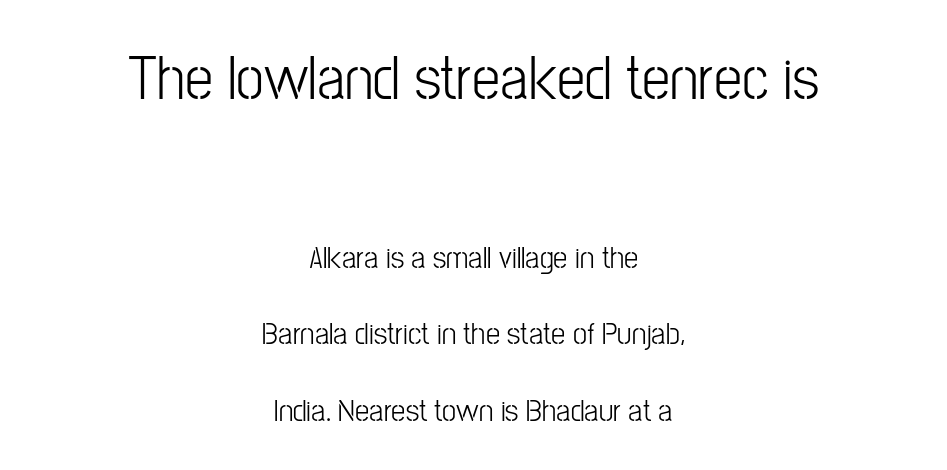
The characters display no serif detailing; their extremities are plain. Varying glyph widths throughout — classic text-font behaviour. One glance says open: line gaps are wider than usual. Inter-character spacing is left at the font's built-in metrics. Tall strokes in this sample are plumb rather than angled.
